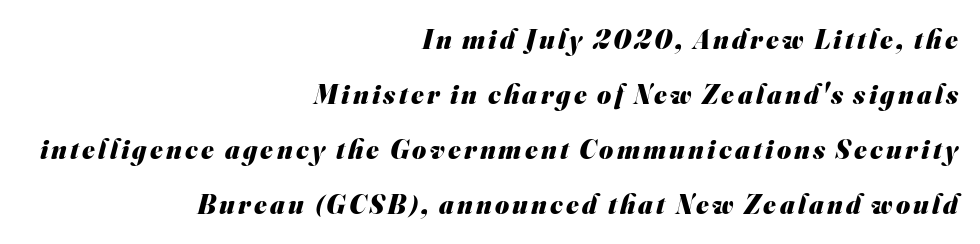
The image shows 27 px bold type; set right-aligned, loose line spacing (2.04x), not underlined.
